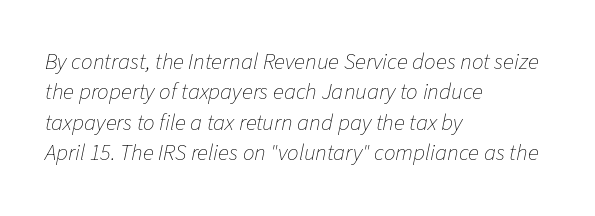
The typography opts for an oblique posture over an upright one. Characters follow at the spacing the type designer built in. This reads as an unemphasized weight, regular at the heaviest. Normally led — the rows are evenly, conventionally spaced. Letters rest on an invisible, unmarked baseline.
